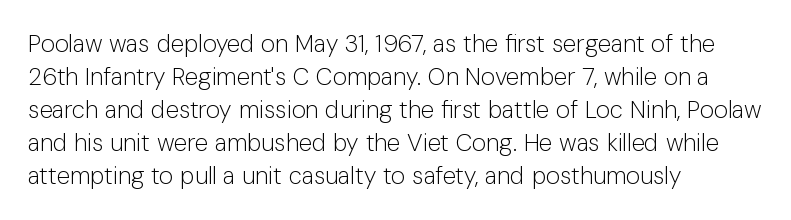
Q: Is the text bold? A: No.
Q: Is the text italic (slanted)? A: No, it is upright.
Q: Is the text underlined? A: No.
Q: How is the paragraph aligned? A: Left-aligned.
Q: Is the spacing between letters normal or unusually wide? A: Normal.
Q: Is the spacing between lines tight, normal or loose? A: Normal.
